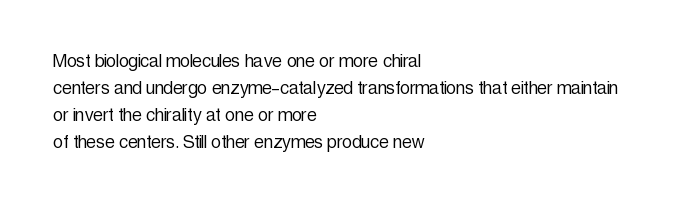
Q: Is the text bold? A: No.
Q: Is the text italic (slanted)? A: No, it is upright.
Q: Is the text underlined? A: No.
Q: How is the paragraph aligned? A: Left-aligned.
Q: Is the spacing between letters normal or unusually wide? A: Normal.
